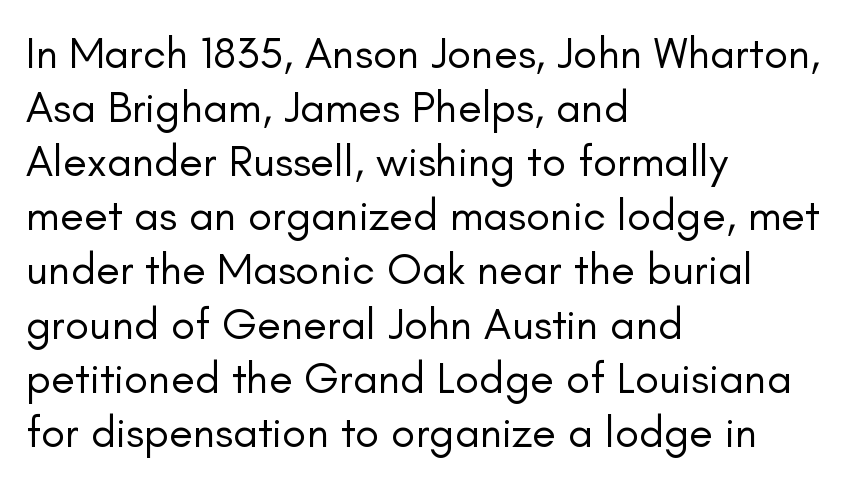
Beneath every word, the page is bare. The rendering anchors every line to the left-hand side. These lines are rendered in a variable-pitch font. On a weight scale, this lands at 450 or below. This sample uses an upright cut, with every glyph sitting square on the baseline. Short note: letters normally spaced.
